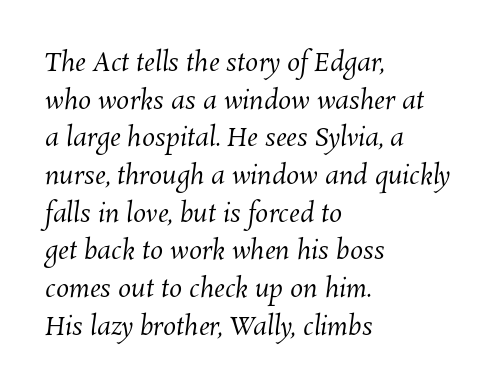
Q: Is the text bold? A: No.
Q: Is the text underlined? A: No.
Q: How is the paragraph aligned? A: Left-aligned.
Q: Is the spacing between letters normal or unusually wide? A: Normal.
Q: Is the spacing between lines tight, normal or loose? A: Normal.
